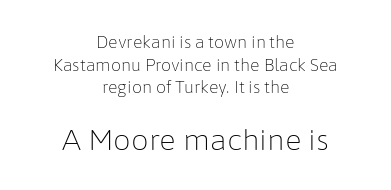
The image shows 28 px light sans-serif type, upright; set centered, normal line spacing (1.41x), normal letter spacing, not underlined; the second (bottom) block is 1.75x larger; low stroke contrast and a medium x-height.
